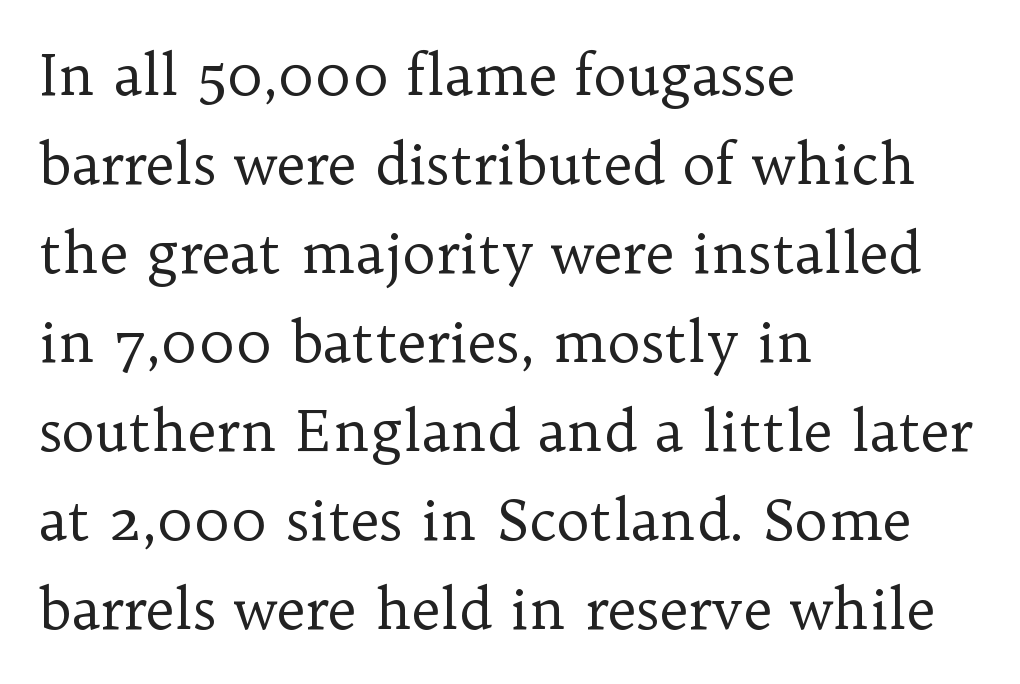
Q: Is the text bold? A: No.
Q: Is the text italic (slanted)? A: No, it is upright.
Q: Is the typeface a serif or a sans-serif typeface? A: Serif.
Q: Is the text underlined? A: No.
Q: How is the paragraph aligned? A: Left-aligned.
Q: Is the spacing between letters normal or unusually wide? A: Normal.
Q: Is the spacing between lines tight, normal or loose? A: Normal.
Q: Width (condensed, normal, or wide)? A: Normal.
Q: Stroke contrast? A: Low.
Q: x-height? A: Medium.
Q: Monospaced? A: No.
